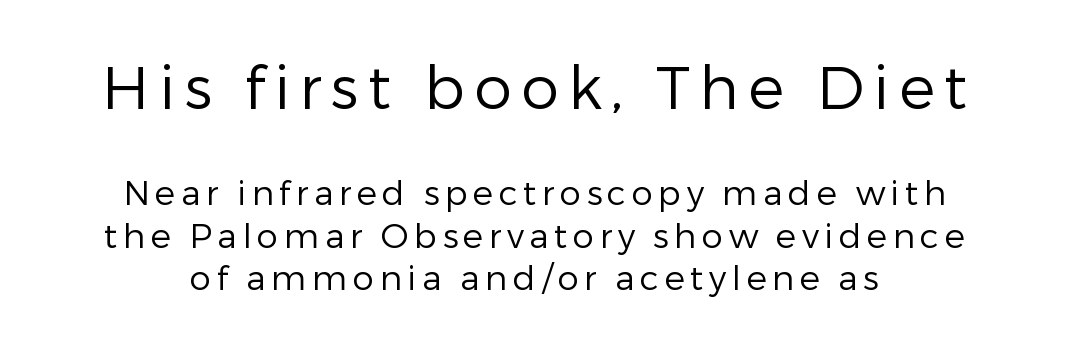
Q: Is the text bold? A: No.
Q: Is the text italic (slanted)? A: No, it is upright.
Q: Is the typeface a serif or a sans-serif typeface? A: Sans-serif.
Q: Is the text underlined? A: No.
Q: How is the paragraph aligned? A: Centered.
Q: Which block of text is set in a larger size, the first (top) or the second (bottom)? A: The first (top) one.
Q: Width (condensed, normal, or wide)? A: Normal.
Q: Stroke contrast? A: Low.
Q: x-height? A: Medium.
Q: Monospaced? A: No.
